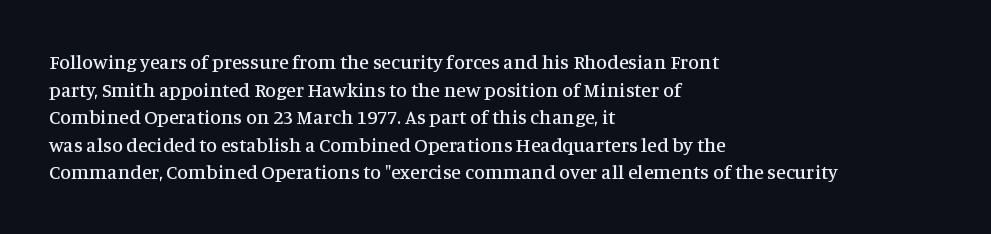
The image shows 20 px text type, upright; set left-aligned, normal line spacing (1.38x), normal letter spacing, not underlined.
